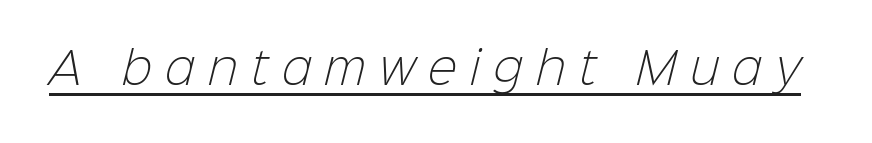
Q: Is the text bold? A: No.
Q: Is the typeface a serif or a sans-serif typeface? A: Sans-serif.
Q: Is the text underlined? A: Yes.
Q: Is the spacing between letters normal or unusually wide? A: Unusually wide.
Q: Width (condensed, normal, or wide)? A: Normal.
Q: Stroke contrast? A: Low.
Q: x-height? A: Medium.
Q: Monospaced? A: No.
